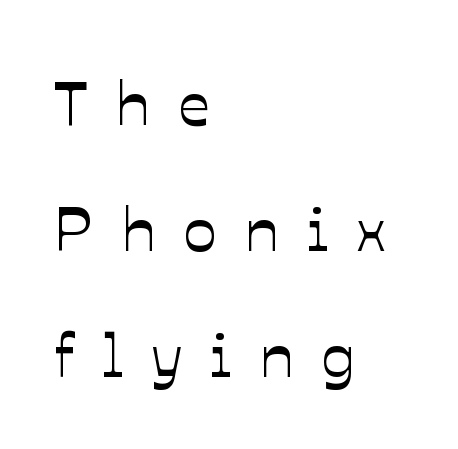
Q: Is the text italic (slanted)? A: No, it is upright.
Q: Is the text underlined? A: No.
Q: How is the paragraph aligned? A: Left-aligned.
Q: Is the spacing between letters normal or unusually wide? A: Unusually wide.
Q: Is the spacing between lines tight, normal or loose? A: Loose.
Q: Width (condensed, normal, or wide)? A: Normal.
Q: Stroke contrast? A: Low.
Q: x-height? A: Medium.
Q: Monospaced? A: No.
